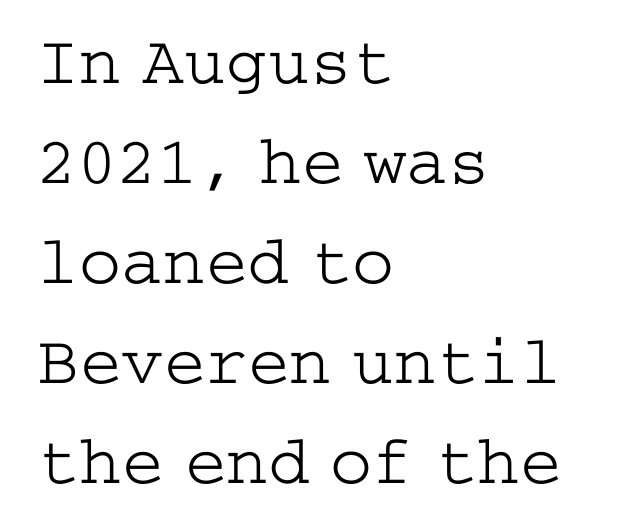
The paragraph shown leans on its left margin. The leading is moderate, giving the passage an even texture. This reads as an unemphasized weight, regular at the heaviest. Font category for this specimen: serif. This sample uses an upright cut, with every glyph sitting square on the baseline.
